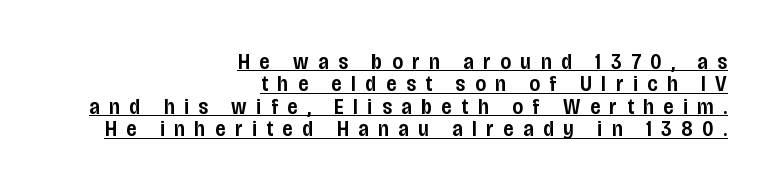
{"italic": "no", "bold": "semi", "underline": "yes", "align": "right", "line_spacing": "tight", "line_spacing_ratio": 1.02, "letter_spacing": "wide", "letter_spacing_em": 0.44, "glyph_px": 22}
